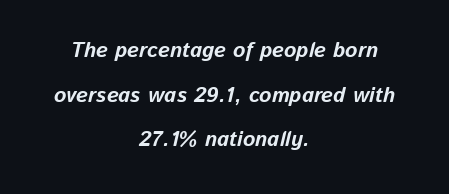
The axis of the letterforms is tilted away from vertical. The passage shown is emphatically bold. Reading down the column, the eye jumps a long way to each next line. Beneath every word, the page is bare. Does the copy run flush right? No — it is centered line by line. Glyph-to-glyph distance matches everyday printed text.
